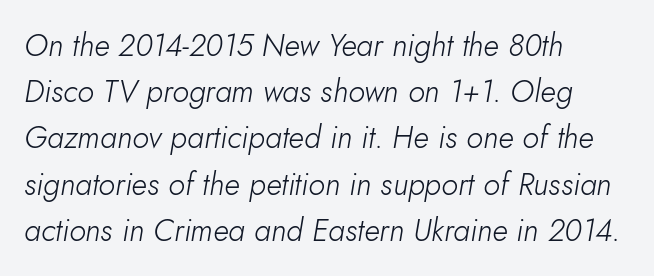
Q: Is the text bold? A: No.
Q: Is the text italic (slanted)? A: Yes, it leans right by about 10 degrees.
Q: Is the text underlined? A: No.
Q: How is the paragraph aligned? A: Left-aligned.
Q: Is the spacing between letters normal or unusually wide? A: Normal.
Q: Is the spacing between lines tight, normal or loose? A: Normal.
Q: Width (condensed, normal, or wide)? A: Normal.
Q: Stroke contrast? A: Low.
Q: x-height? A: Small.
Q: Monospaced? A: No.
